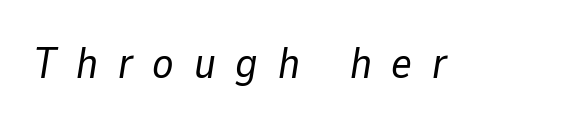
{"italic": "yes", "lean": "right", "slant_degrees": 9, "bold": "no", "weight": "regular", "width": "normal", "stroke_contrast": "low", "x_height": "medium", "monospaced": "no", "underline": "no", "letter_spacing": "wide", "letter_spacing_em": 0.45, "glyph_px": 44}
